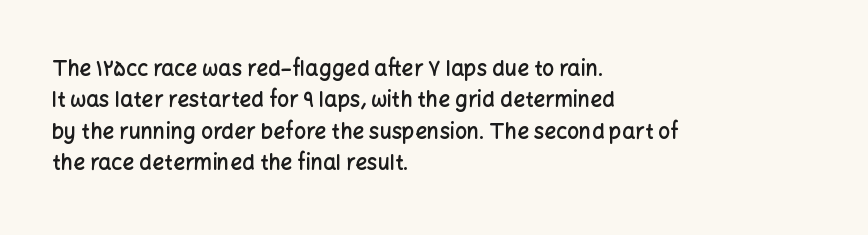
{"italic": "no", "bold": "semi", "underline": "no", "align": "left", "line_spacing": "normal", "line_spacing_ratio": 1.5, "letter_spacing": "normal", "letter_spacing_em": 0.0, "glyph_px": 21}
